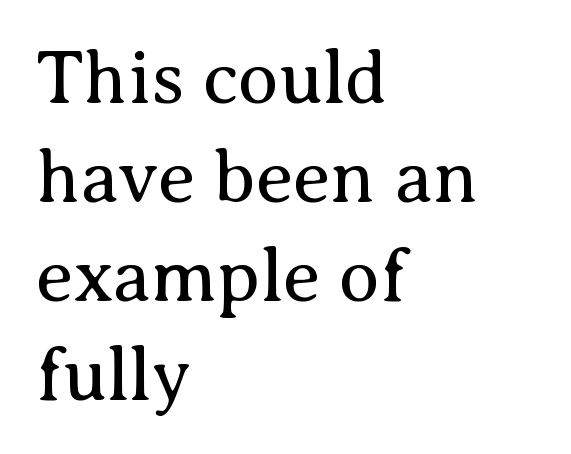
{"serif": "yes", "italic": "no", "bold": "no", "weight": "regular", "width": "normal", "stroke_contrast": "medium", "x_height": "medium", "monospaced": "no", "underline": "no", "align": "left", "line_spacing": "normal", "line_spacing_ratio": 1.32, "letter_spacing": "normal", "letter_spacing_em": 0.0, "glyph_px": 75}
